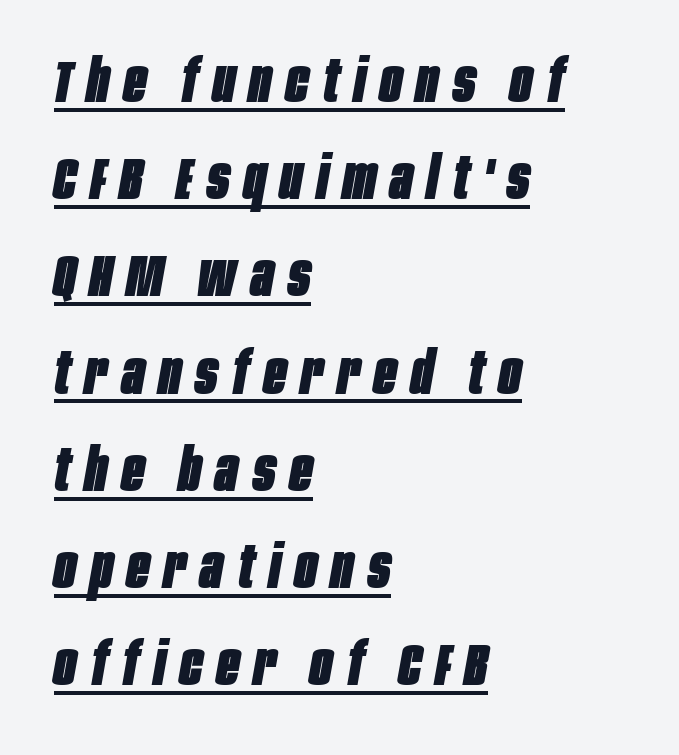
Does extra space separate the letters? Yes, quite a lot of it. Notice how descenders clear the ascenders below comfortably — that's standard leading. Every letter is thick-stroked: bold, no question. Tall strokes in this sample are angled rather than plumb. Has an underline been added? It has. Character widths vary here, with narrow letters taking less room than wide ones.
